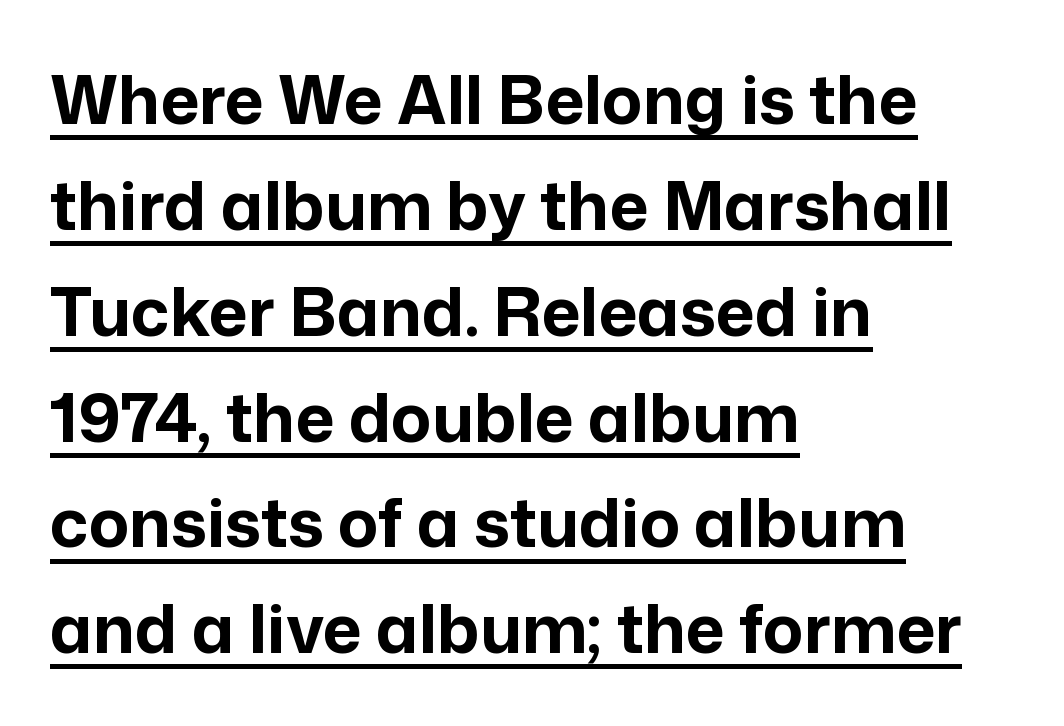
Q: Is the text bold? A: Yes.
Q: Is the text italic (slanted)? A: No, it is upright.
Q: Is the typeface a serif or a sans-serif typeface? A: Sans-serif.
Q: Is the text underlined? A: Yes.
Q: How is the paragraph aligned? A: Left-aligned.
Q: Is the spacing between letters normal or unusually wide? A: Normal.
Q: Is the spacing between lines tight, normal or loose? A: Normal.
Q: Width (condensed, normal, or wide)? A: Normal.
Q: Stroke contrast? A: Low.
Q: x-height? A: Medium.
Q: Monospaced? A: No.
